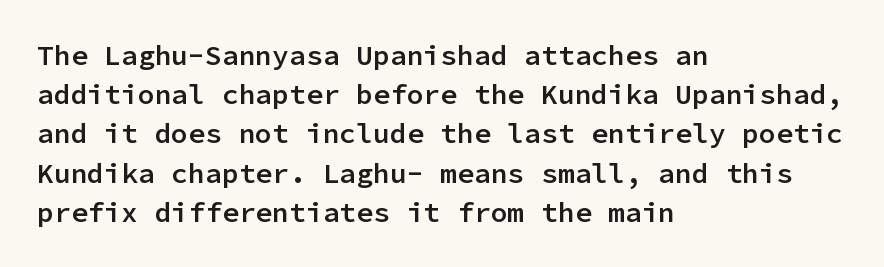
Q: Is the text bold? A: Semi-bold.
Q: Is the text italic (slanted)? A: No, it is upright.
Q: Is the typeface a serif or a sans-serif typeface? A: Sans-serif.
Q: Is the text underlined? A: No.
Q: How is the paragraph aligned? A: Left-aligned.
Q: Is the spacing between letters normal or unusually wide? A: Normal.
Q: Is the spacing between lines tight, normal or loose? A: Normal.
Q: Width (condensed, normal, or wide)? A: Normal.
Q: Stroke contrast? A: Low.
Q: x-height? A: Medium.
Q: Monospaced? A: Yes.
